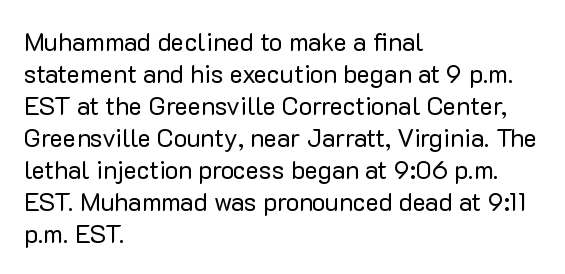
Glance below the letters and you will spot only blank space. The weight tops out at a normal text grade. Teacher's note: observe the even left margin — that is flush-left alignment. Interline gaps are of average width in this sample. In terms of posture, this sample is upright.
